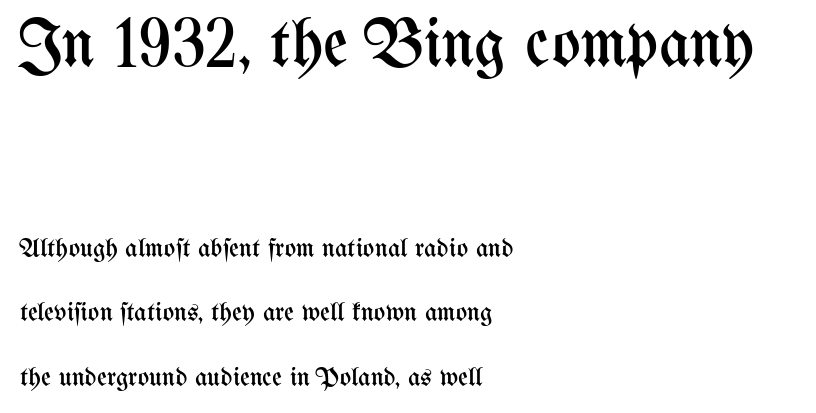
The paragraph shown leans on its left margin. Lines of text with bare space underneath. Tall strokes in this sample are plumb rather than angled. Quick note: interline space is abundant. Scale decreases going downward across the two blocks.
